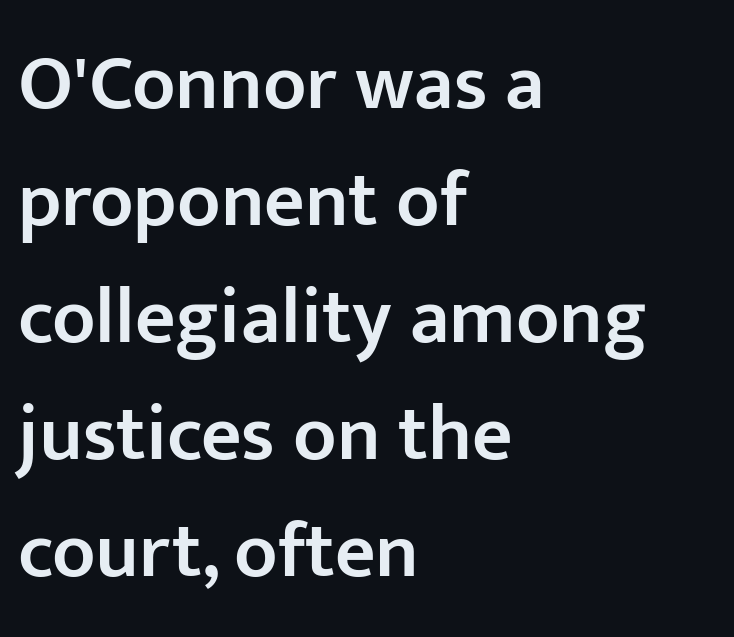
{"serif": "no", "italic": "no", "bold": "semi", "weight": "semibold", "width": "normal", "stroke_contrast": "low", "x_height": "medium", "monospaced": "no", "underline": "no", "align": "left", "line_spacing": "normal", "line_spacing_ratio": 1.48, "letter_spacing": "normal", "letter_spacing_em": 0.0, "glyph_px": 79}
